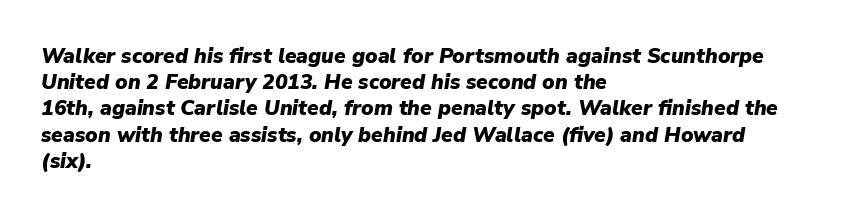
Visually the block forms a straight wall on the left and a jagged coastline on the right. How would I describe the line gaps? Plain and ordinary. The typesetting leans heavy: a genuine bold. Designer's note — italics engaged. The strip under each line holds only bare page.
